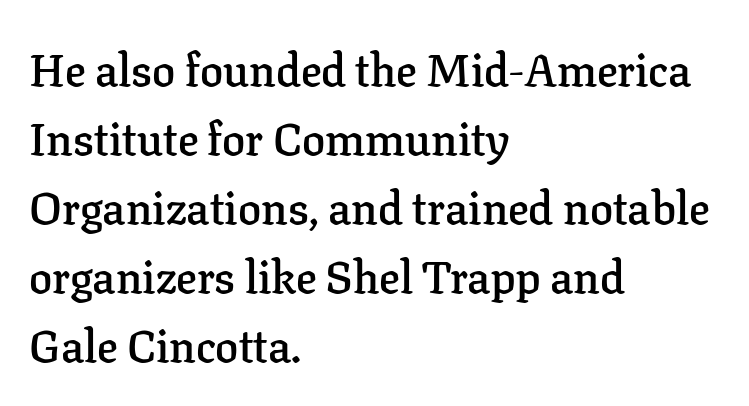
{"serif": "yes", "italic": "no", "bold": "semi", "weight": "semibold", "width": "normal", "stroke_contrast": "low", "x_height": "medium", "monospaced": "no", "underline": "no", "align": "left", "line_spacing": "normal", "line_spacing_ratio": 1.5, "letter_spacing": "normal", "letter_spacing_em": 0.0, "glyph_px": 46}
